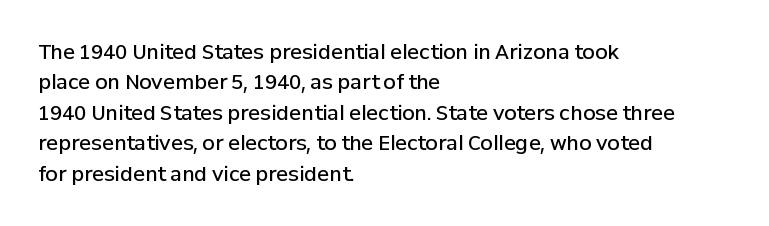
{"italic": "no", "bold": "semi", "underline": "no", "align": "left", "line_spacing": "normal", "line_spacing_ratio": 1.52, "letter_spacing": "normal", "letter_spacing_em": 0.0, "glyph_px": 20}
